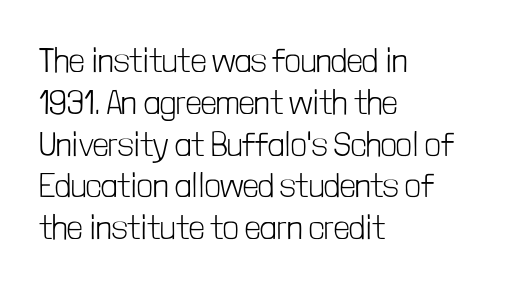
The image shows 34 px light, condensed sans-serif type, upright; set left-aligned, line spacing 1.23x, normal letter spacing, not underlined; low stroke contrast and a medium x-height.
